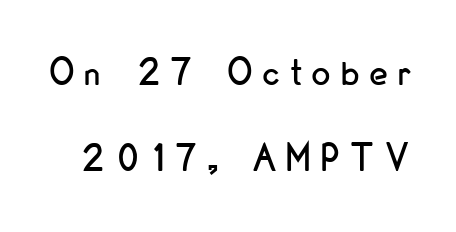
Q: Is the text italic (slanted)? A: No, it is upright.
Q: Is the typeface a serif or a sans-serif typeface? A: Sans-serif.
Q: Is the text underlined? A: No.
Q: Is the spacing between letters normal or unusually wide? A: Unusually wide.
Q: Is the spacing between lines tight, normal or loose? A: Loose.
Q: Width (condensed, normal, or wide)? A: Condensed.
Q: Stroke contrast? A: Low.
Q: x-height? A: Small.
Q: Monospaced? A: No.
